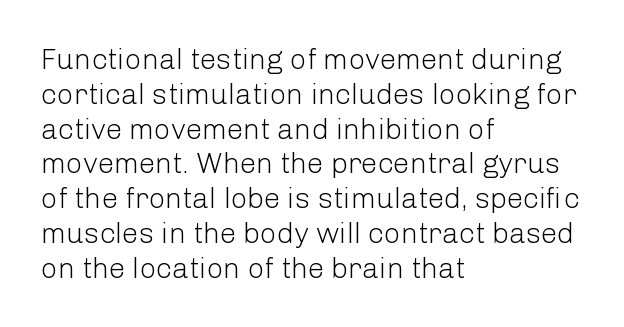
{"serif": "no", "italic": "no", "bold": "no", "weight": "light", "width": "normal", "stroke_contrast": "low", "x_height": "medium", "monospaced": "no", "underline": "no", "align": "left", "line_spacing_ratio": 1.2, "letter_spacing": "normal", "letter_spacing_em": 0.0, "glyph_px": 29}
